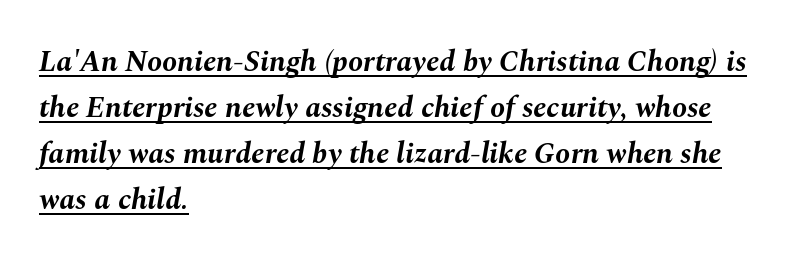
Proportional: the letters do not fall into vertical columns. These lines sit exactly where default settings would place them. The type is set solid horizontally, with unmodified tracking. The typesetter has applied underlining to the passage shown. The axis of the letterforms is tilted away from vertical. Alignment: flush left.
